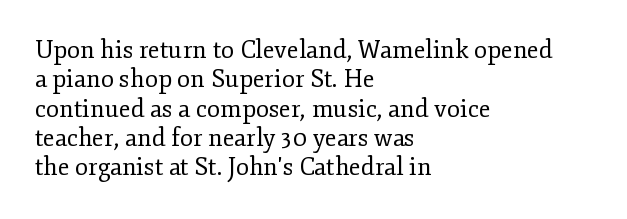
Q: Is the text bold? A: No.
Q: Is the text italic (slanted)? A: No, it is upright.
Q: Is the text underlined? A: No.
Q: How is the paragraph aligned? A: Left-aligned.
Q: Is the spacing between letters normal or unusually wide? A: Normal.
